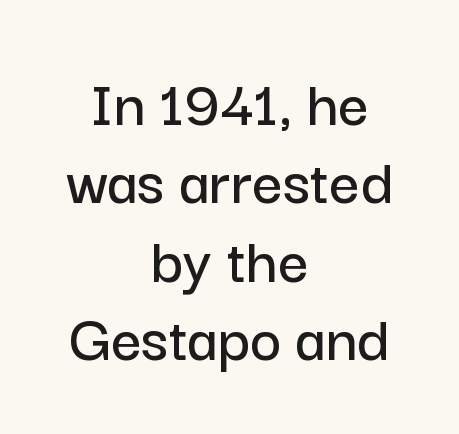
{"serif": "no", "italic": "no", "width": "normal", "stroke_contrast": "low", "x_height": "medium", "monospaced": "no", "underline": "no", "align": "center", "line_spacing_ratio": 1.17, "letter_spacing": "normal", "letter_spacing_em": 0.0, "glyph_px": 67}
